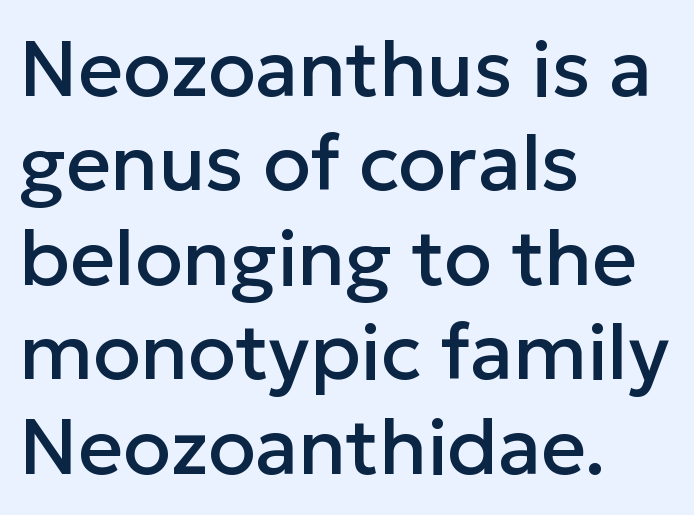
The image shows 78 px sans-serif type, upright; set left-aligned, line spacing 1.21x, normal letter spacing, not underlined; low stroke contrast and a medium x-height.
